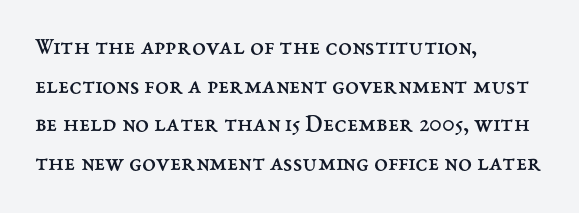
Notice how descenders clear the ascenders below comfortably — that's standard leading. Posture: vertical. Letter spacing: default. This rendering uses left alignment, leaving the right contour irregular.
